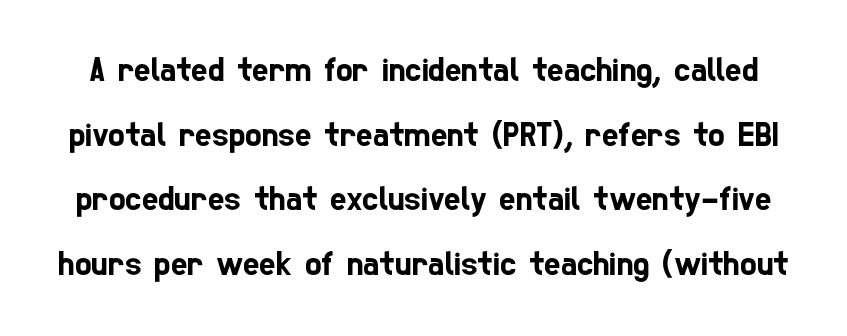
Here the designer chose a conventional face with non-uniform glyph widths. Letters rest on an invisible, unmarked baseline. A sans-serif font was chosen for this passage. Students, note that the glyphs here touch the page at normal intervals.
